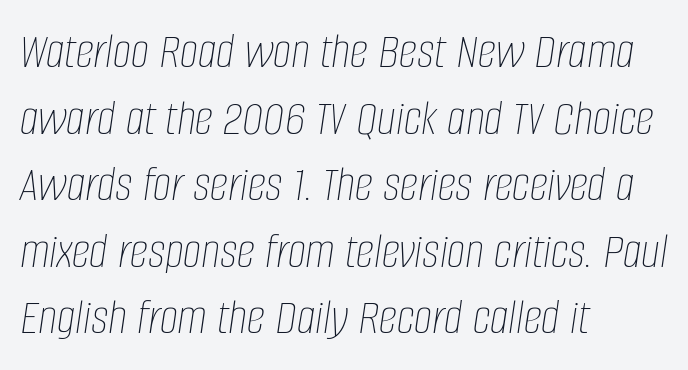
Weight: regular or lighter. Varying glyph widths throughout — classic text-font behaviour. The passage shown is not underscored anywhere. The text block is weighted toward the left margin, trailing off unevenly rightward. The vertical gap from one line to the next is medium. The horizontal fit of the characters is conventional and even.
